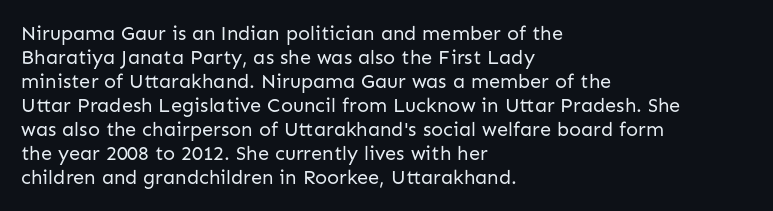
Descenders are the only things crossing below the line. Letters have the restrained weight of plain body copy at most. Where is the straight margin? On the left. Between one letter and the next there's only the usual sliver of space.
